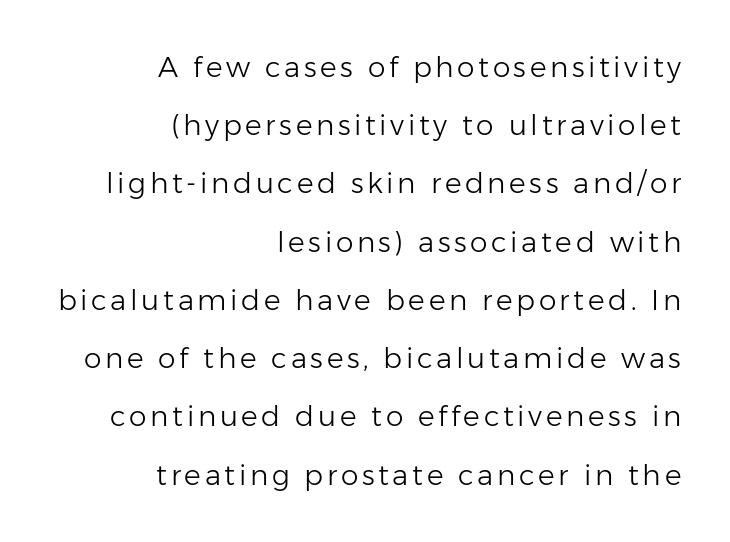
{"serif": "no", "italic": "no", "bold": "no", "weight": "light", "width": "normal", "stroke_contrast": "low", "x_height": "medium", "monospaced": "no", "underline": "no", "align": "right", "line_spacing": "loose", "line_spacing_ratio": 2.08, "glyph_px": 28}
